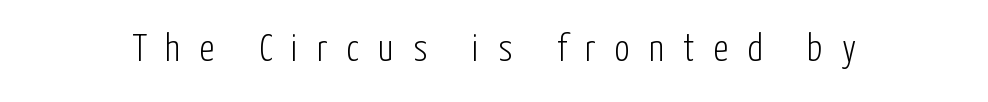
Q: Is the text bold? A: No.
Q: Is the text italic (slanted)? A: No, it is upright.
Q: Is the typeface a serif or a sans-serif typeface? A: Sans-serif.
Q: Is the text underlined? A: No.
Q: Is the spacing between letters normal or unusually wide? A: Unusually wide.
Q: Width (condensed, normal, or wide)? A: Condensed.
Q: Stroke contrast? A: Low.
Q: x-height? A: Medium.
Q: Monospaced? A: No.
